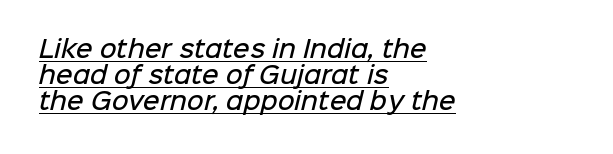
{"bold": "semi", "underline": "yes", "align": "left", "line_spacing": "tight", "line_spacing_ratio": 1.13, "letter_spacing": "normal", "letter_spacing_em": 0.0, "glyph_px": 23}
